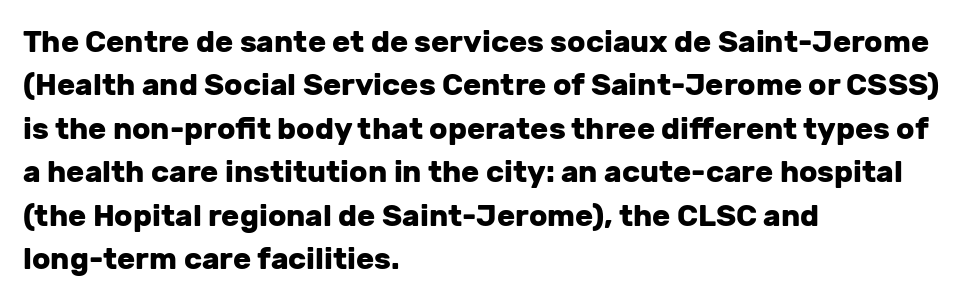
Q: Is the text bold? A: Yes.
Q: Is the text italic (slanted)? A: No, it is upright.
Q: Is the typeface a serif or a sans-serif typeface? A: Sans-serif.
Q: Is the text underlined? A: No.
Q: How is the paragraph aligned? A: Left-aligned.
Q: Is the spacing between letters normal or unusually wide? A: Normal.
Q: Is the spacing between lines tight, normal or loose? A: Normal.
Q: Width (condensed, normal, or wide)? A: Normal.
Q: Stroke contrast? A: Low.
Q: x-height? A: Medium.
Q: Monospaced? A: No.
